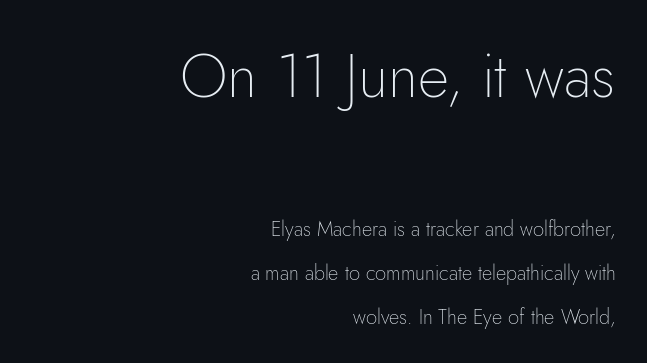
The image shows 61 px thin sans-serif type, upright; set right-aligned, loose line spacing (2.2x), normal letter spacing, not underlined; the first (top) block is 3.05x larger; low stroke contrast and a small x-height.
